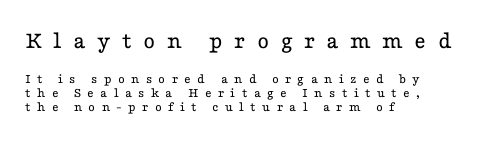
The image shows 25 px text type, upright; set left-aligned, tight line spacing (1.0x), unusually wide letter spacing (+0.45 em), not underlined; the first (top) block is 1.79x larger.
